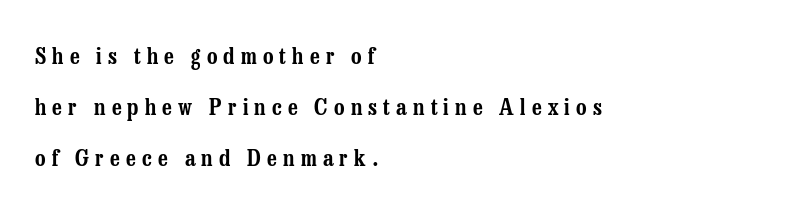
{"italic": "no", "underline": "no", "align": "left", "line_spacing": "loose", "line_spacing_ratio": 2.22, "letter_spacing": "wide", "letter_spacing_em": 0.27, "glyph_px": 23}
